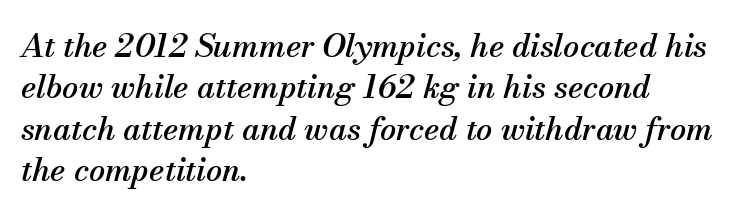
The image shows 32 px serif type, italic (leaning right); set left-aligned, normal line spacing (1.29x), normal letter spacing, not underlined; medium stroke contrast and a small x-height.
